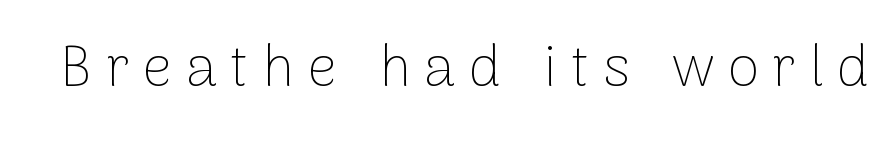
Loose tracking; the words dissolve into strings of separated letters. These lines were composed using upright roman letters. The words here are not underlined. Here the designer chose a conventional face with non-uniform glyph widths. Serif or sans? Sans — the stroke terminals are bare. A quiet, ordinary-to-light weight characterises the typeface.
